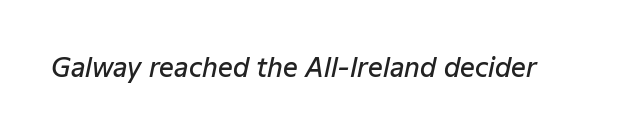
{"italic": "yes", "lean": "right", "slant_degrees": 12, "bold": "semi", "underline": "no", "letter_spacing": "normal", "letter_spacing_em": 0.0, "glyph_px": 26}
